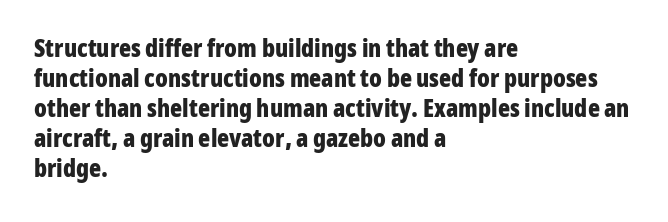
Default kerning and tracking; the words read as compact shapes. The letters stand upright; this is a roman face. Pretty heavy lettering here — definitely bold. The words here are not underlined.
